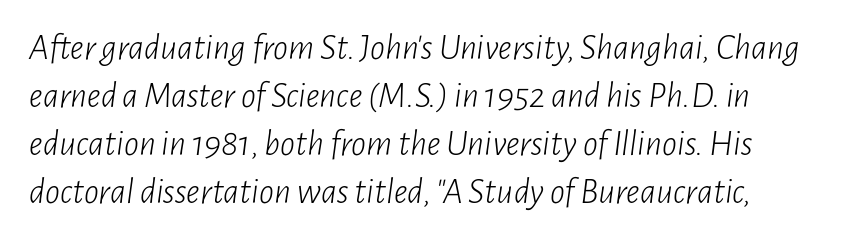
{"italic": "yes", "lean": "right", "slant_degrees": 7, "bold": "no", "weight": "light", "width": "condensed", "stroke_contrast": "low", "x_height": "medium", "monospaced": "no", "underline": "no", "line_spacing": "normal", "line_spacing_ratio": 1.3, "letter_spacing": "normal", "letter_spacing_em": 0.0, "glyph_px": 37}
